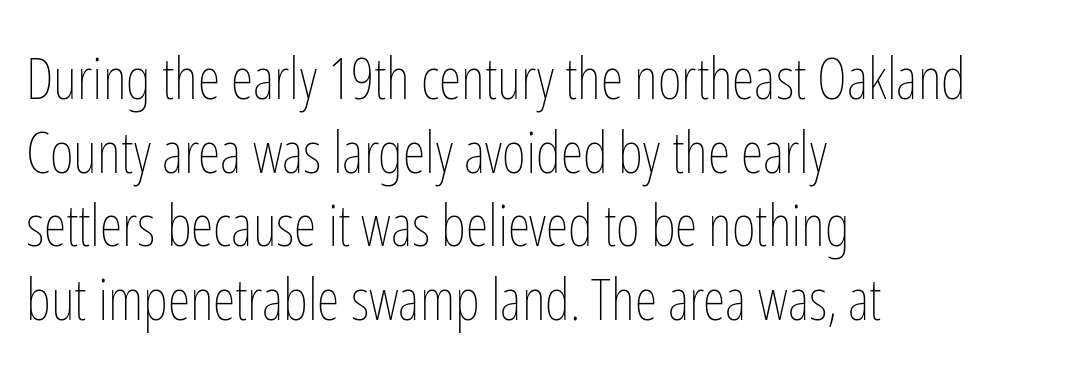
You could not count columns in this text — the font is proportionally spaced. This sample keeps an unexceptional amount of space between lines. Observe the ordinary spacing: letters are neighbours, not strangers. It's the straight-up-and-down kind of type.
